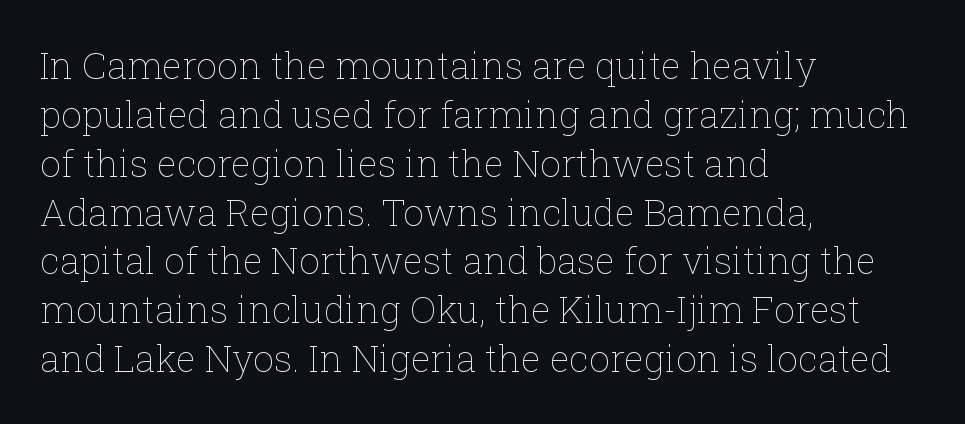
Students, observe: this is what conventionally led text looks like. The horizontal fit of the characters is conventional and even. Clear beneath every line of the passage. Each letter keeps its own natural width here, so spacing adapts to shape. No extra ink here — the face is not bold. If you drew a ruler down the left edge, every line would touch it.
